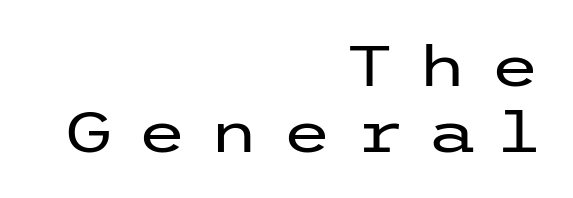
The typeface has the unassuming heft of standard copy or less. Caption: multi-line text, flush right, ragged left. Observe the wide spacing: letters keep a clear distance from each other. Regarding leading, the lines here are crowded together. The glyphs are unaccompanied by any horizontal stroke below them.
